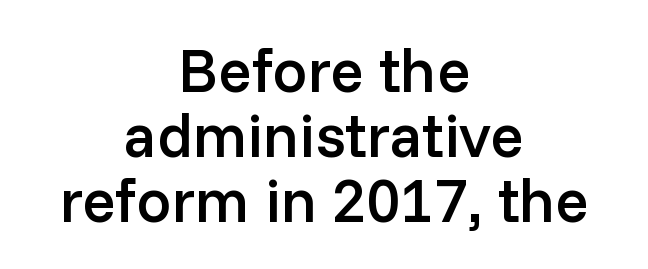
Q: Is the text bold? A: Semi-bold.
Q: Is the text italic (slanted)? A: No, it is upright.
Q: Is the typeface a serif or a sans-serif typeface? A: Sans-serif.
Q: Is the text underlined? A: No.
Q: How is the paragraph aligned? A: Centered.
Q: Is the spacing between letters normal or unusually wide? A: Normal.
Q: Is the spacing between lines tight, normal or loose? A: Tight.
Q: Width (condensed, normal, or wide)? A: Normal.
Q: Stroke contrast? A: Low.
Q: x-height? A: Medium.
Q: Monospaced? A: No.
